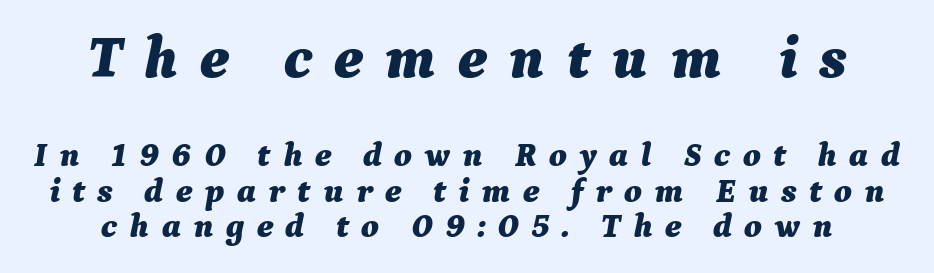
{"italic": "yes", "lean": "right", "slant_degrees": 9, "bold": "yes", "weight": "bold", "width": "normal", "stroke_contrast": "medium", "x_height": "medium", "monospaced": "no", "underline": "no", "line_spacing": "tight", "line_spacing_ratio": 1.05, "letter_spacing": "wide", "letter_spacing_em": 0.36, "larger_block": "first", "size_ratio": 1.76, "glyph_px": 60}
